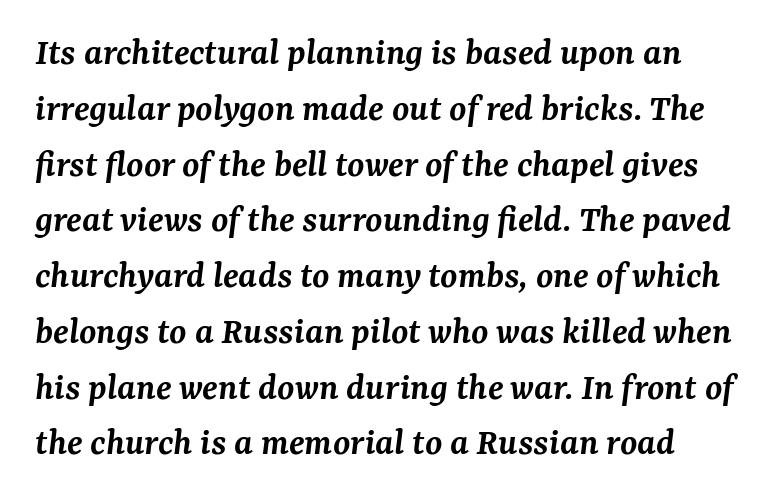
Q: Is the text bold? A: Semi-bold.
Q: Is the text italic (slanted)? A: Yes, it leans right by about 7 degrees.
Q: Is the typeface a serif or a sans-serif typeface? A: Serif.
Q: Is the text underlined? A: No.
Q: Is the spacing between letters normal or unusually wide? A: Normal.
Q: Is the spacing between lines tight, normal or loose? A: Normal.
Q: Width (condensed, normal, or wide)? A: Normal.
Q: Stroke contrast? A: Medium.
Q: x-height? A: Medium.
Q: Monospaced? A: No.
